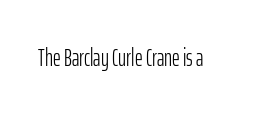
Only glyphs here, with clear space below each row. Notice how the stems are strictly vertical — no italics here. Between one letter and the next there's only the usual sliver of space. Is this a heavy cut? Hardly; it is regular or lighter.
